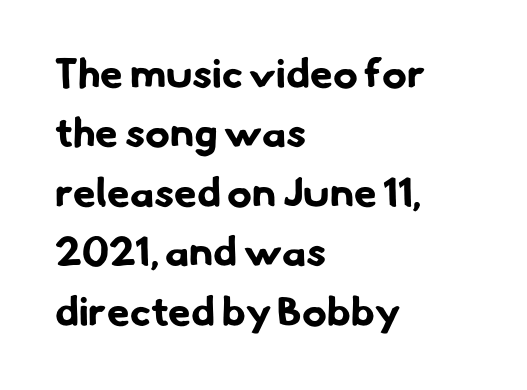
Q: Is the text bold? A: Yes.
Q: Is the typeface a serif or a sans-serif typeface? A: Sans-serif.
Q: Is the text underlined? A: No.
Q: How is the paragraph aligned? A: Left-aligned.
Q: Is the spacing between letters normal or unusually wide? A: Normal.
Q: Is the spacing between lines tight, normal or loose? A: Normal.
Q: Width (condensed, normal, or wide)? A: Normal.
Q: Stroke contrast? A: Low.
Q: x-height? A: Small.
Q: Monospaced? A: No.
